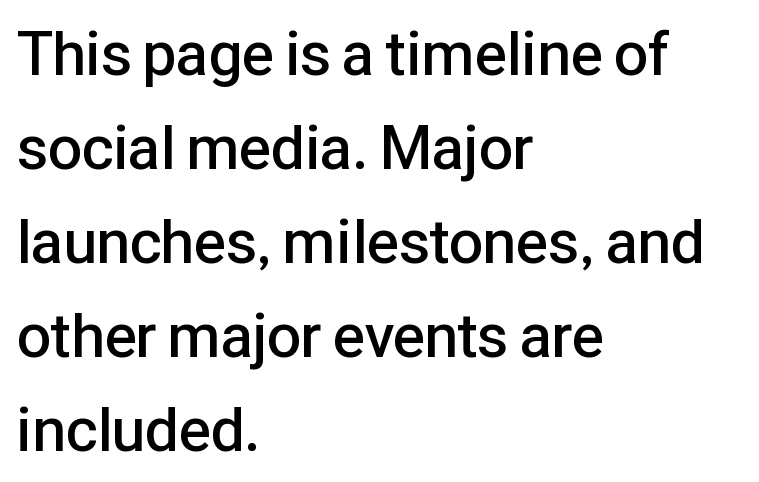
Q: Is the text bold? A: Semi-bold.
Q: Is the text italic (slanted)? A: No, it is upright.
Q: Is the typeface a serif or a sans-serif typeface? A: Sans-serif.
Q: Is the text underlined? A: No.
Q: How is the paragraph aligned? A: Left-aligned.
Q: Is the spacing between letters normal or unusually wide? A: Normal.
Q: Is the spacing between lines tight, normal or loose? A: Normal.
Q: Width (condensed, normal, or wide)? A: Normal.
Q: Stroke contrast? A: Low.
Q: x-height? A: Medium.
Q: Monospaced? A: No.
